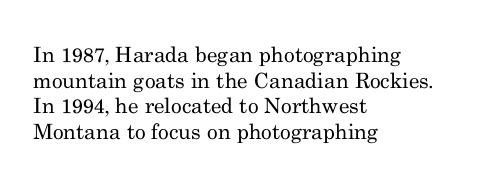
Q: Is the text bold? A: No.
Q: Is the text italic (slanted)? A: No, it is upright.
Q: Is the text underlined? A: No.
Q: How is the paragraph aligned? A: Left-aligned.
Q: Is the spacing between letters normal or unusually wide? A: Normal.
